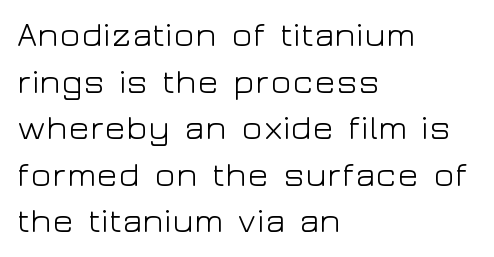
The image shows 35 px light, wide sans-serif type, upright; set left-aligned, normal line spacing (1.33x), normal letter spacing, not underlined; low stroke contrast and a medium x-height.
